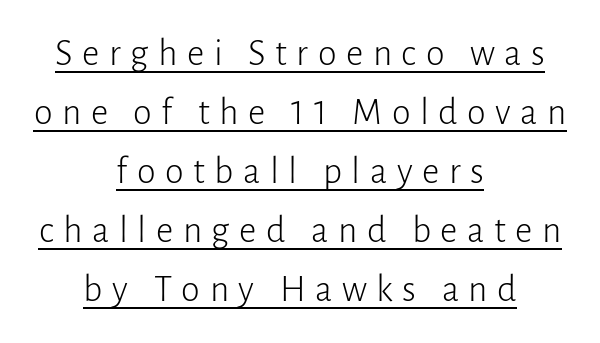
The image shows 38 px light sans-serif type, upright; set centered, normal line spacing (1.55x), unusually wide letter spacing (+0.25 em), underlined; low stroke contrast and a medium x-height.
